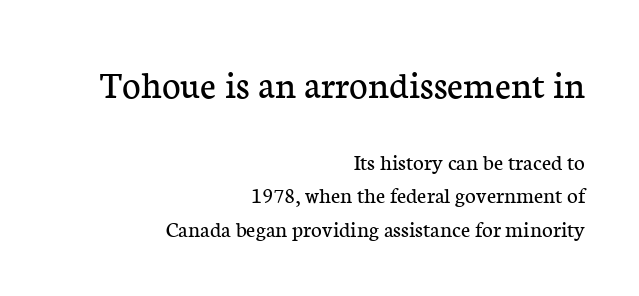
Q: Is the text bold? A: No.
Q: Is the text italic (slanted)? A: No, it is upright.
Q: Is the typeface a serif or a sans-serif typeface? A: Serif.
Q: Is the text underlined? A: No.
Q: How is the paragraph aligned? A: Right-aligned.
Q: Is the spacing between letters normal or unusually wide? A: Normal.
Q: Is the spacing between lines tight, normal or loose? A: Normal.
Q: Which block of text is set in a larger size, the first (top) or the second (bottom)? A: The first (top) one.
Q: Width (condensed, normal, or wide)? A: Normal.
Q: Stroke contrast? A: Low.
Q: x-height? A: Medium.
Q: Monospaced? A: No.
